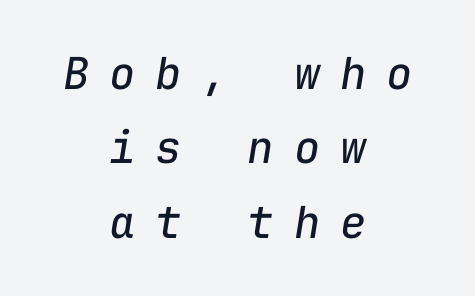
{"italic": "yes", "lean": "right", "slant_degrees": 9, "bold": "no", "weight": "regular", "width": "normal", "stroke_contrast": "low", "x_height": "medium", "monospaced": "yes", "underline": "no", "align": "center", "line_spacing": "normal", "line_spacing_ratio": 1.69, "letter_spacing": "wide", "letter_spacing_em": 0.45, "glyph_px": 44}
